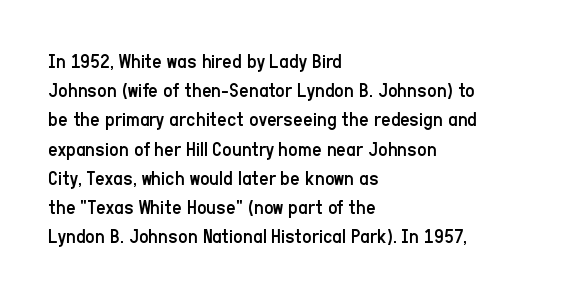
The image shows 21 px text type, upright; set left-aligned, normal line spacing (1.39x), normal letter spacing, not underlined.
